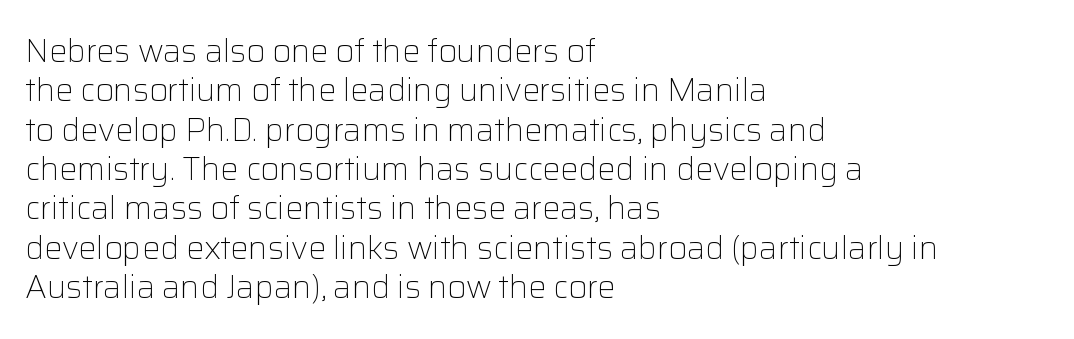
The image shows 32 px light sans-serif type, upright; set left-aligned, line spacing 1.23x, normal letter spacing, not underlined; low stroke contrast and a medium x-height.
